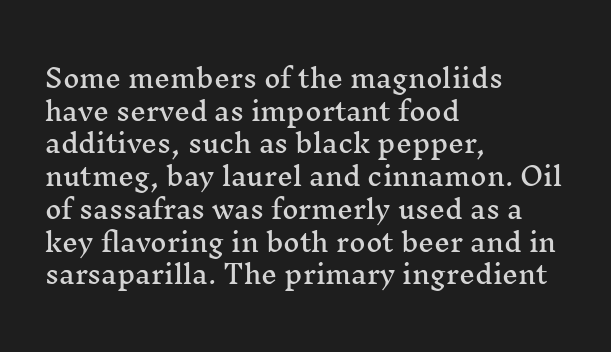
Q: Is the text italic (slanted)? A: No, it is upright.
Q: Is the text underlined? A: No.
Q: How is the paragraph aligned? A: Left-aligned.
Q: Is the spacing between letters normal or unusually wide? A: Normal.
Q: Is the spacing between lines tight, normal or loose? A: Normal.
